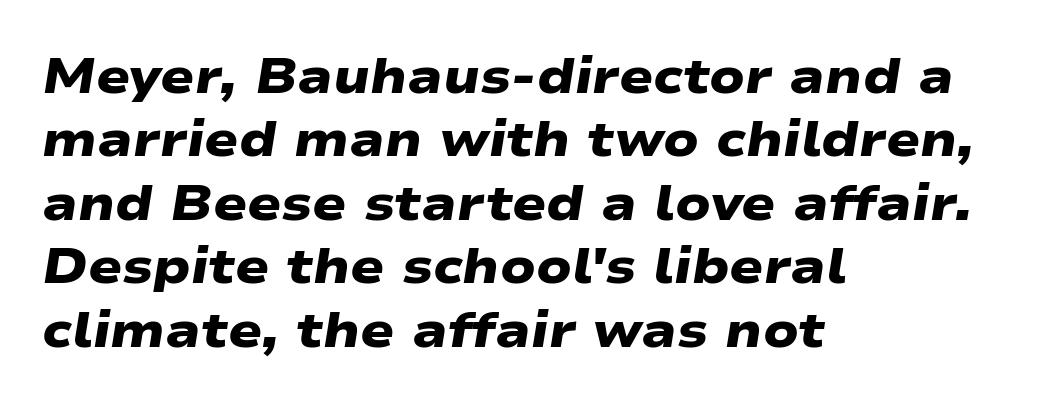
Q: Is the text bold? A: Yes.
Q: Is the typeface a serif or a sans-serif typeface? A: Sans-serif.
Q: Is the text underlined? A: No.
Q: How is the paragraph aligned? A: Left-aligned.
Q: Is the spacing between letters normal or unusually wide? A: Normal.
Q: Is the spacing between lines tight, normal or loose? A: Normal.
Q: Width (condensed, normal, or wide)? A: Wide.
Q: Stroke contrast? A: Low.
Q: x-height? A: Medium.
Q: Monospaced? A: No.
